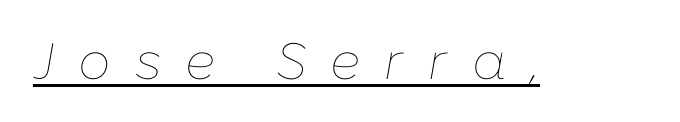
{"italic": "yes", "lean": "right", "slant_degrees": 10, "bold": "no", "weight": "thin", "width": "normal", "stroke_contrast": "low", "x_height": "medium", "monospaced": "no", "underline": "yes", "letter_spacing": "wide", "letter_spacing_em": 0.47, "glyph_px": 51}
